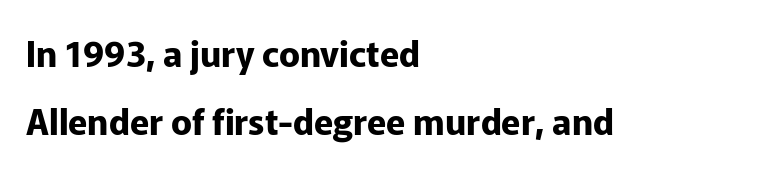
The image shows 35 px bold sans-serif type, upright; set left-aligned, loose line spacing (1.95x), normal letter spacing, not underlined; low stroke contrast and a medium x-height.
